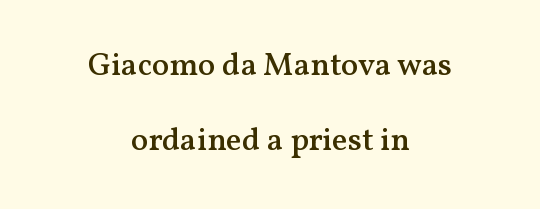
Underline: absent. The vertical gap from one line to the next is large. Does the lettering tilt? It doesn't — this is upright. These lines are composed in type with serifs.
